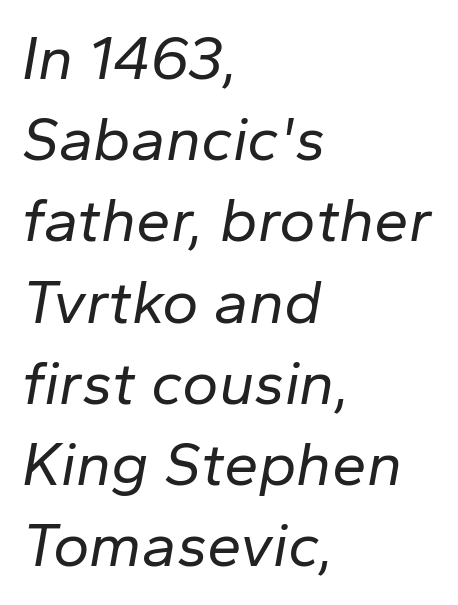
Q: Is the text bold? A: No.
Q: Is the text italic (slanted)? A: Yes, it leans right by about 10 degrees.
Q: Is the text underlined? A: No.
Q: How is the paragraph aligned? A: Left-aligned.
Q: Is the spacing between letters normal or unusually wide? A: Normal.
Q: Is the spacing between lines tight, normal or loose? A: Normal.
Q: Width (condensed, normal, or wide)? A: Normal.
Q: Stroke contrast? A: Low.
Q: x-height? A: Medium.
Q: Monospaced? A: No.
